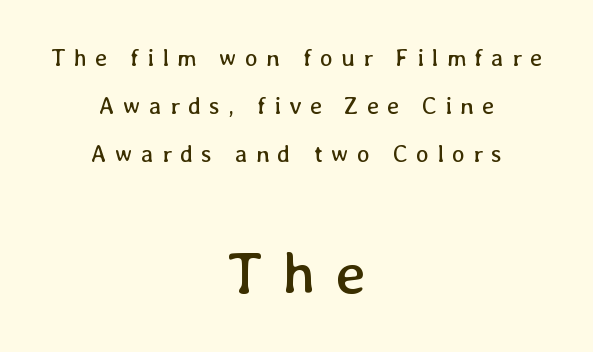
{"italic": "no", "bold": "no", "weight": "regular", "width": "normal", "stroke_contrast": "low", "x_height": "medium", "monospaced": "no", "underline": "no", "align": "center", "line_spacing": "loose", "line_spacing_ratio": 2.01, "letter_spacing": "wide", "letter_spacing_em": 0.34, "larger_block": "second", "size_ratio": 2.5, "glyph_px": 60}
